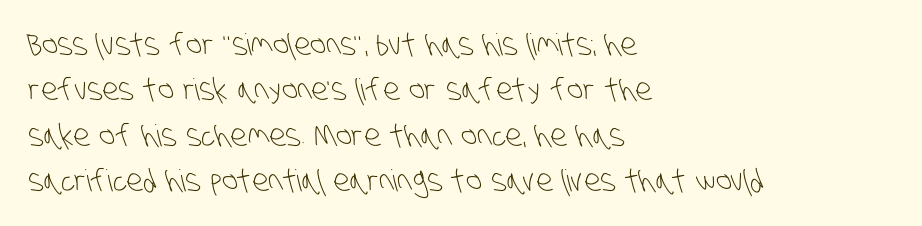
Q: Is the text bold? A: No.
Q: Is the typeface a serif or a sans-serif typeface? A: Sans-serif.
Q: Is the text underlined? A: No.
Q: How is the paragraph aligned? A: Left-aligned.
Q: Is the spacing between letters normal or unusually wide? A: Normal.
Q: Is the spacing between lines tight, normal or loose? A: Normal.
Q: Width (condensed, normal, or wide)? A: Condensed.
Q: Stroke contrast? A: Low.
Q: x-height? A: Large.
Q: Monospaced? A: No.
